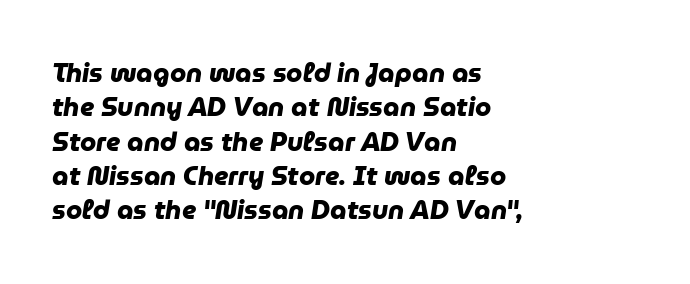
Q: Is the text bold? A: Yes.
Q: Is the text underlined? A: No.
Q: How is the paragraph aligned? A: Left-aligned.
Q: Is the spacing between letters normal or unusually wide? A: Normal.
Q: Is the spacing between lines tight, normal or loose? A: Normal.
